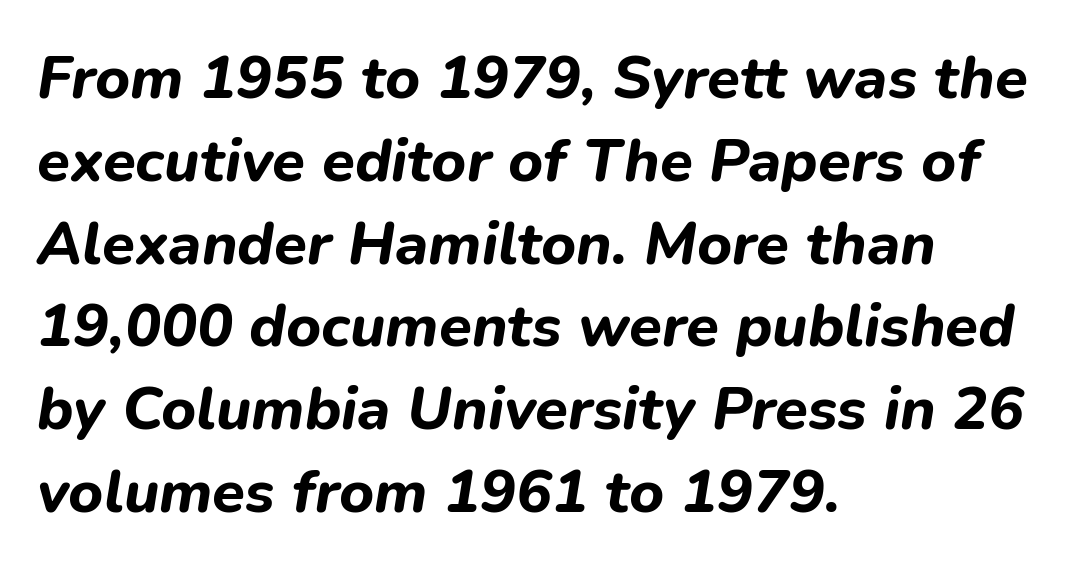
All the whitespace from short lines collects on the right. Chunky letters — that's bold for sure. The horizontal fit of the characters is conventional and even. Italic: yes, the glyphs are oblique. You could not count columns in this text — the font is proportionally spaced. How would I describe the line gaps? Plain and ordinary.
